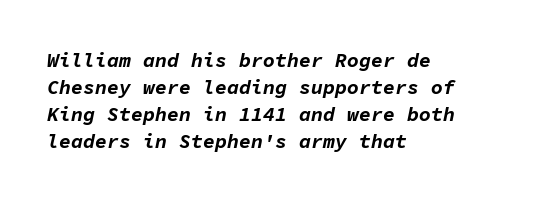
The image shows 20 px bold type, italic (leaning right); set left-aligned, normal line spacing (1.35x), normal letter spacing, not underlined.
